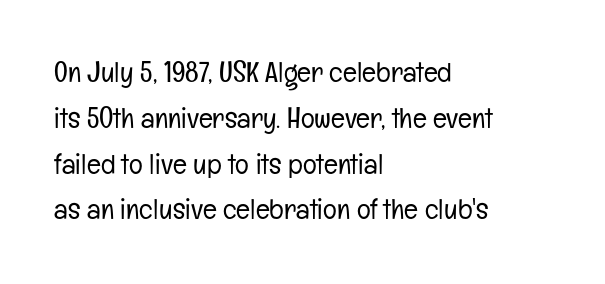
The image shows 29 px light, condensed sans-serif type, upright; set left-aligned, normal line spacing (1.58x), normal letter spacing, not underlined; low stroke contrast and a medium x-height.
